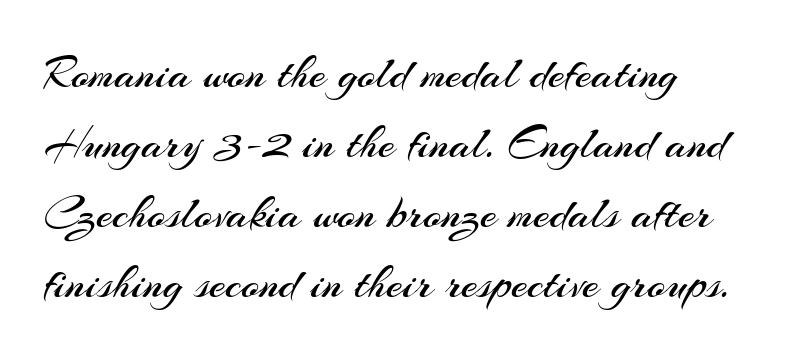
Rule under the text: the space is simply empty. A light-to-regular cut is what we see here. Standard letterfit; no display-style spreading of the glyphs.
